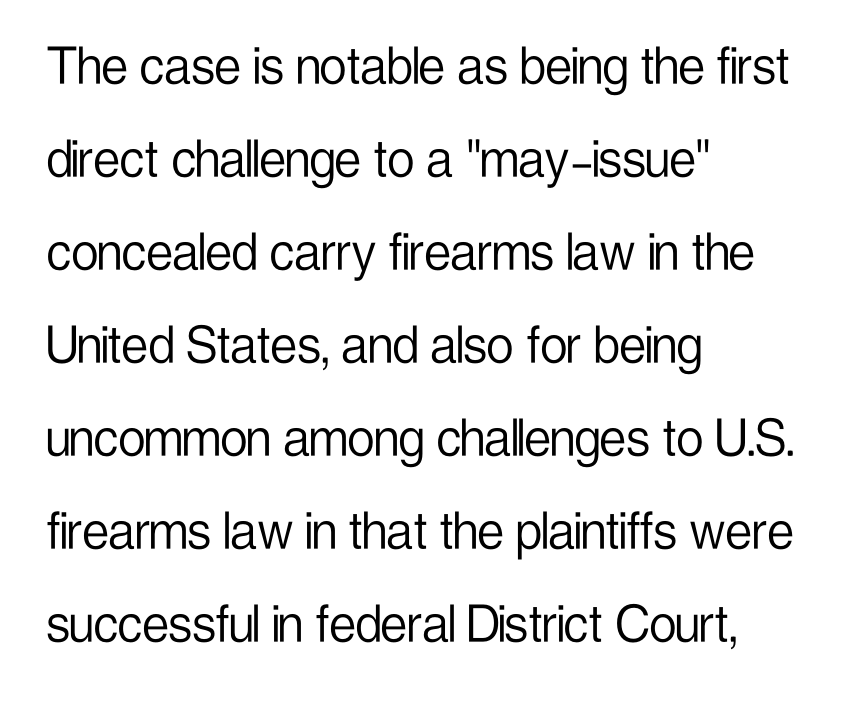
The image shows 60 px light, condensed sans-serif type, upright; set left-aligned, normal line spacing (1.55x), normal letter spacing, not underlined; low stroke contrast and a medium x-height.
